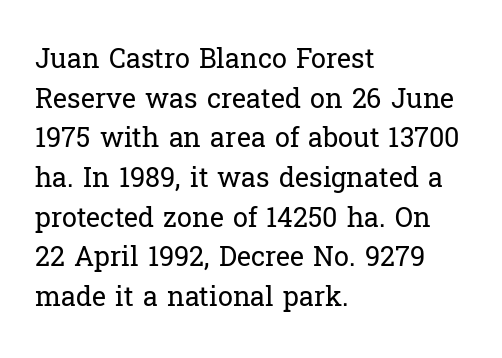
The image shows 27 px text type, upright; set left-aligned, normal line spacing (1.47x), normal letter spacing, not underlined.
